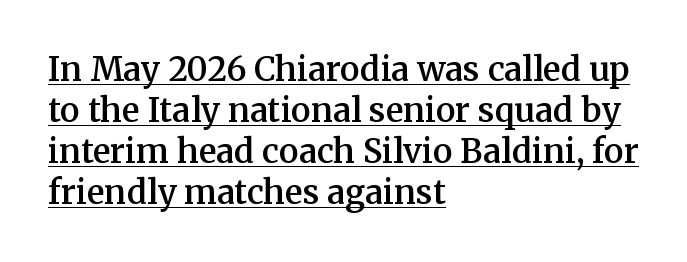
The image shows 33 px semibold serif type, upright; set left-aligned, line spacing 1.24x, normal letter spacing, underlined; medium stroke contrast and a medium x-height.
